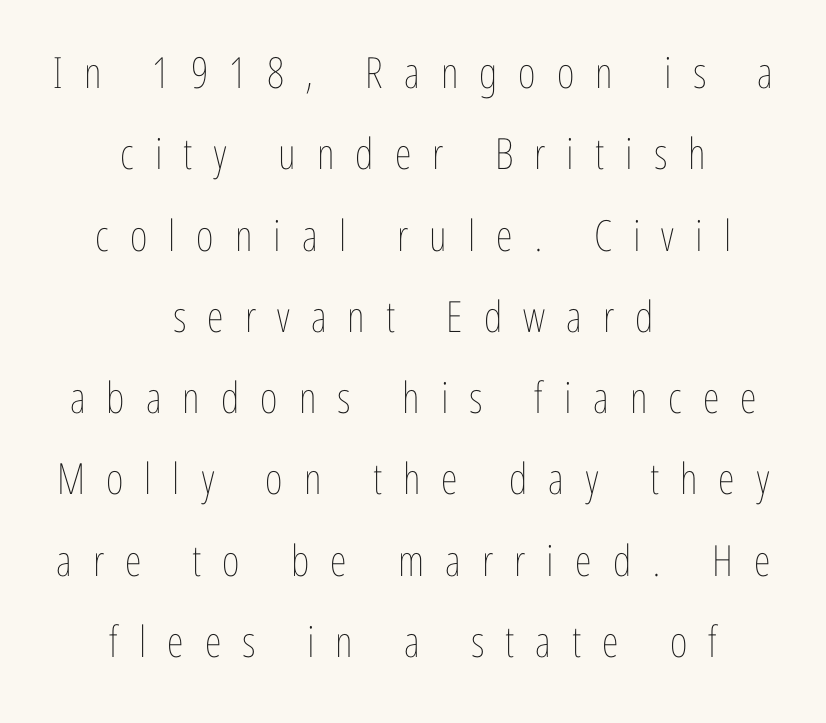
The rendering uses natural spacing where letterforms have individual widths. This rendering widens character spacing well past its baseline value. The letters stand upright; this is a roman face. Horizontally, the lines are justified to the midpoint only. Stems here are at most as thick as an everyday book face.
